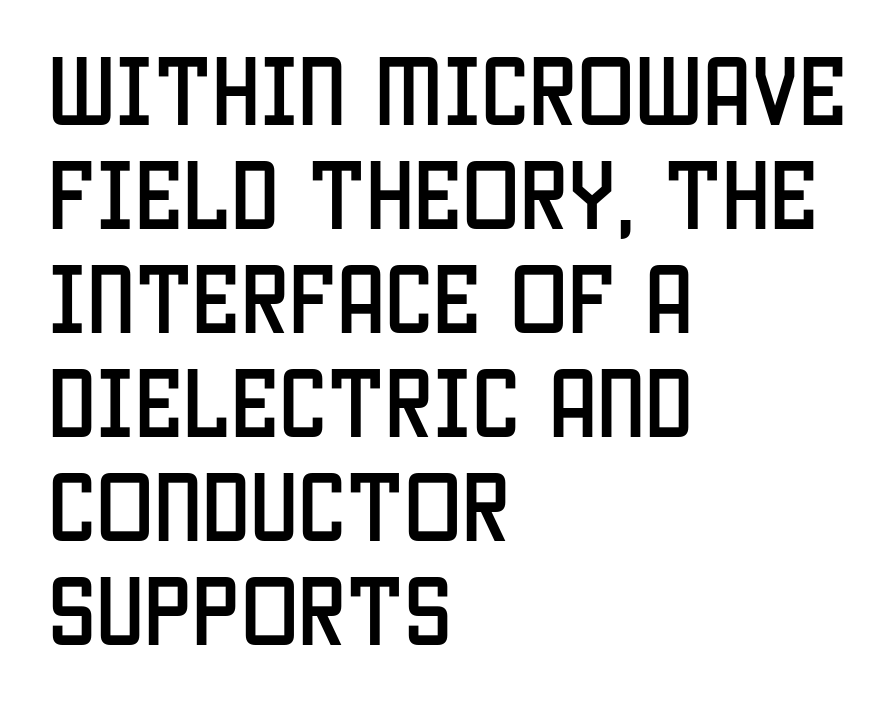
The image shows 77 px condensed sans-serif type, upright; set left-aligned, normal line spacing (1.35x), normal letter spacing, not underlined; low stroke contrast and a large x-height.
